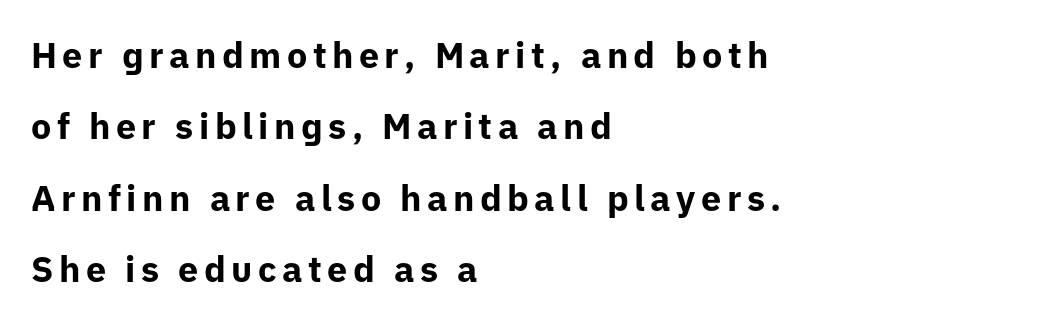
Classification — sans serif. A typesetter would call this proportional, since set widths differ per character. Check the space under the baseline: it is left empty. Leftover space on each line is placed entirely after the last word.
